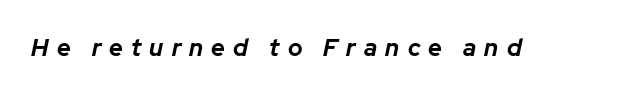
Q: Is the text bold? A: Yes.
Q: Is the text italic (slanted)? A: Yes, it leans right by about 12 degrees.
Q: Is the text underlined? A: No.
Q: Is the spacing between letters normal or unusually wide? A: Unusually wide.
